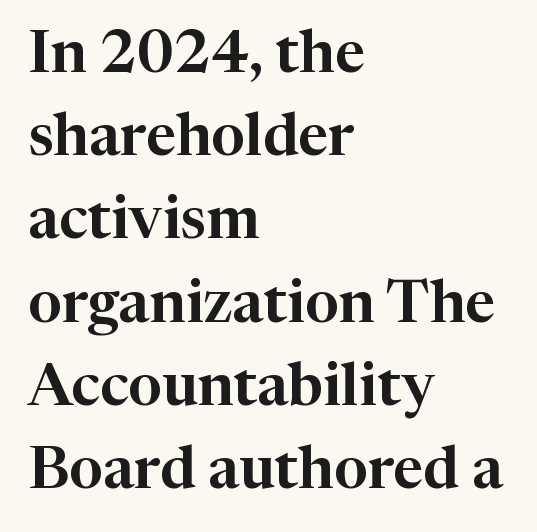
The letters carry serifs — small finishing strokes at the ends of their stems. The specimen reads as upright at a glance. Characters follow at the spacing the type designer built in. The line-height multiplier appears to be the usual default. Each letter keeps its own natural width here, so spacing adapts to shape.
